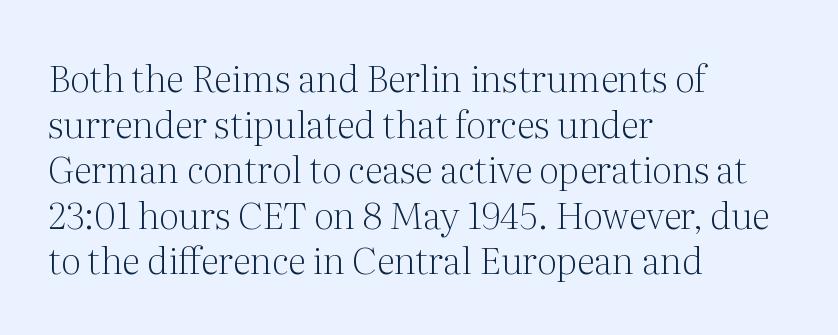
{"serif": "yes", "italic": "no", "bold": "no", "weight": "light", "width": "normal", "stroke_contrast": "medium", "x_height": "medium", "monospaced": "no", "underline": "no", "align": "left", "line_spacing_ratio": 1.23, "letter_spacing": "normal", "letter_spacing_em": 0.0, "glyph_px": 37}
